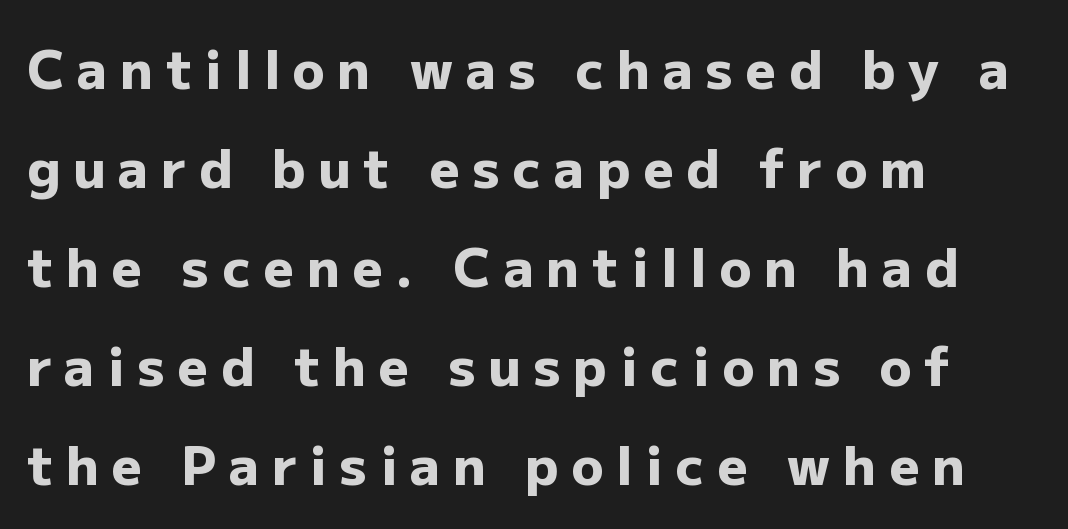
{"serif": "no", "italic": "no", "bold": "yes", "weight": "heavy", "width": "normal", "stroke_contrast": "low", "x_height": "medium", "monospaced": "no", "underline": "no", "align": "left", "line_spacing_ratio": 1.87, "letter_spacing": "wide", "letter_spacing_em": 0.24, "glyph_px": 53}
